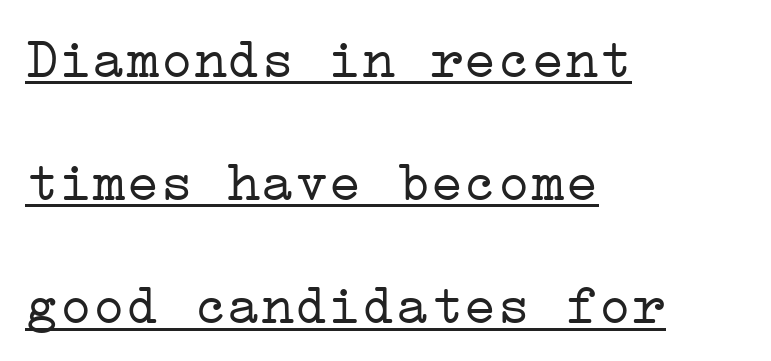
Horizontal alignment here is leftward, the default for most running prose. Font category for this specimen: serif. Nothing unusual about the tracking: characters are spaced as the font intends. The font is comparable to plain body text, perhaps lighter. The rendering uses the underline text-decoration. Quick note: not italic, upright.
